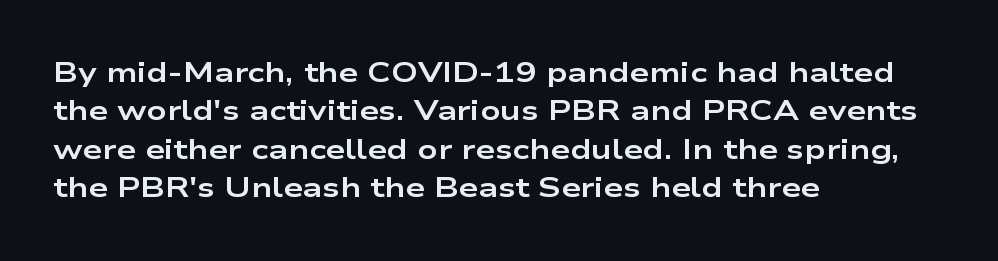
{"serif": "no", "italic": "no", "bold": "yes", "weight": "bold", "width": "wide", "stroke_contrast": "low", "x_height": "medium", "monospaced": "no", "underline": "no", "align": "left", "line_spacing": "normal", "line_spacing_ratio": 1.37, "letter_spacing": "normal", "letter_spacing_em": 0.0, "glyph_px": 28}
